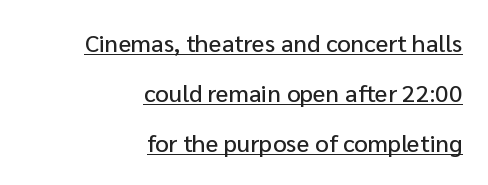
The letterforms sit shoulder to shoulder at normal distance. Every row of glyphs terminates at an identical x-position on the right. Compared with typical paragraphs, the rows here are farther apart. The passage shown is underscored from start to finish.
